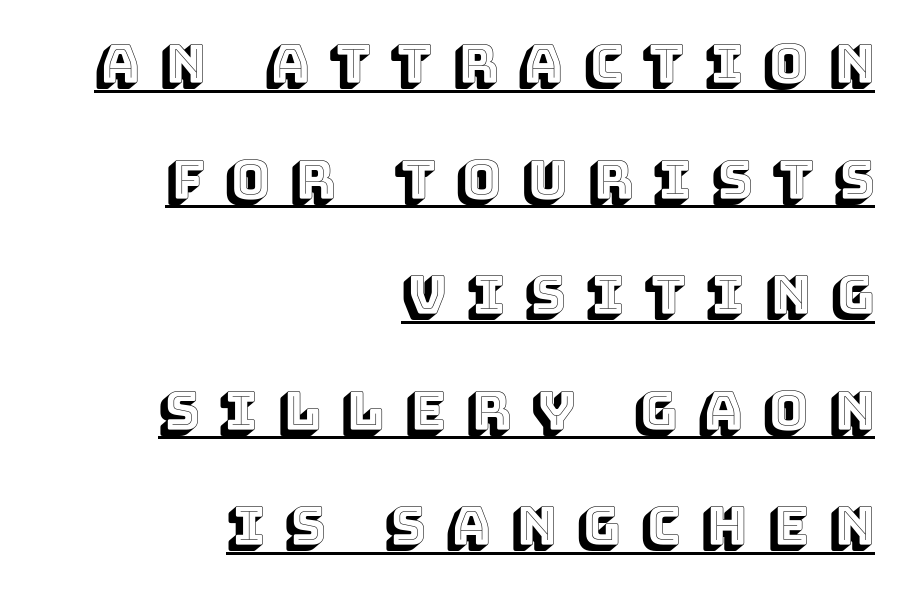
The image shows 53 px text type, upright; set right-aligned, loose line spacing (2.18x), unusually wide letter spacing (+0.4 em), underlined; a large x-height.
